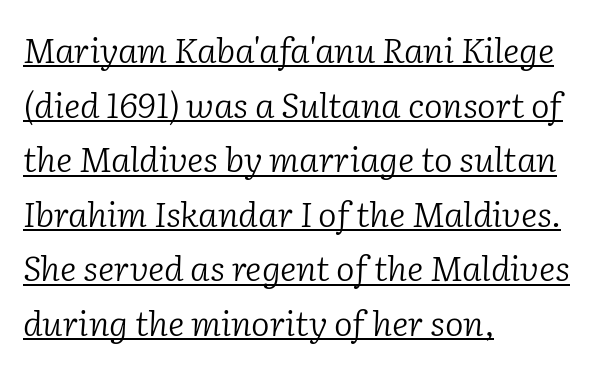
Q: Is the text bold? A: No.
Q: Is the text italic (slanted)? A: Yes, it leans right by about 2 degrees.
Q: Is the typeface a serif or a sans-serif typeface? A: Serif.
Q: Is the text underlined? A: Yes.
Q: How is the paragraph aligned? A: Left-aligned.
Q: Is the spacing between letters normal or unusually wide? A: Normal.
Q: Is the spacing between lines tight, normal or loose? A: Normal.
Q: Width (condensed, normal, or wide)? A: Normal.
Q: Stroke contrast? A: Low.
Q: x-height? A: Medium.
Q: Monospaced? A: No.
